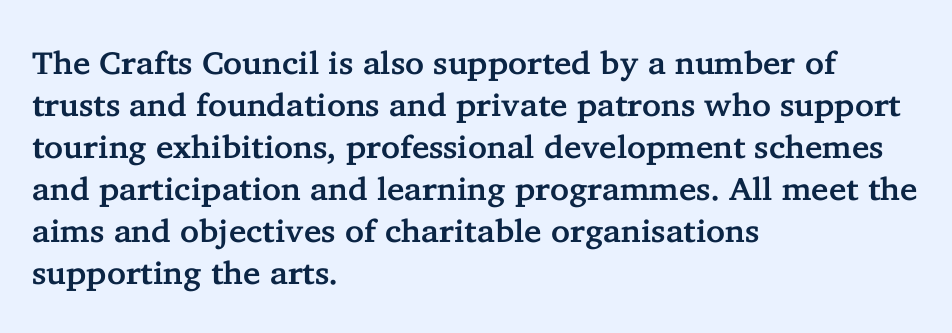
{"serif": "yes", "italic": "no", "width": "normal", "stroke_contrast": "low", "x_height": "medium", "monospaced": "no", "underline": "no", "align": "left", "line_spacing": "normal", "line_spacing_ratio": 1.31, "letter_spacing": "normal", "letter_spacing_em": 0.0, "glyph_px": 32}
